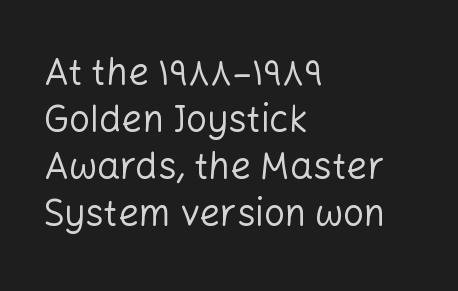
The passage shown is typed in a proportional face where columns would drift. Notice how the stems are strictly vertical — no italics here. The foot of each line stays bare and open. The font is comparable to plain body text, perhaps lighter.
